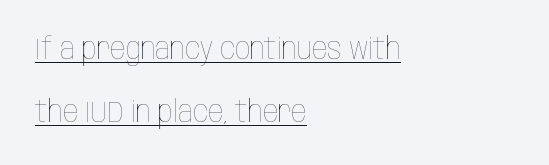
The image shows 30 px thin, condensed type, upright; set left-aligned, loose line spacing (2.09x), normal letter spacing, underlined; low stroke contrast and a large x-height.
